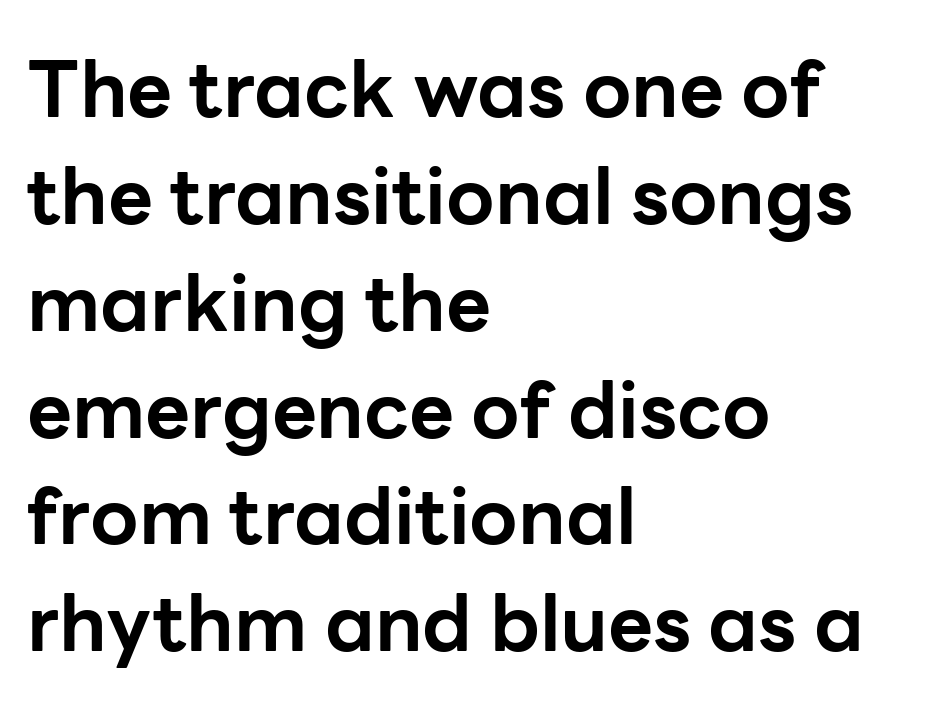
Typeset ragged right — the left edge is the straight one. The rendering shows plain stroke endings on the letterforms — a sans-serif design. Heavy, bold letterforms. Quick note: not italic, upright.
